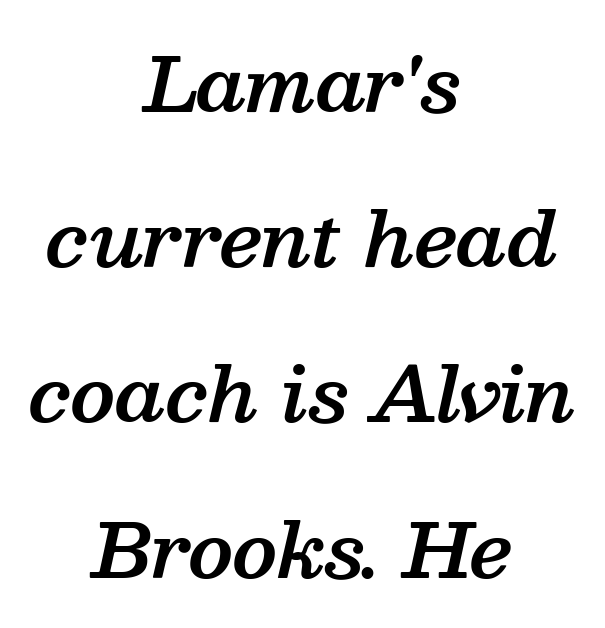
{"serif": "yes", "italic": "yes", "lean": "right", "slant_degrees": 13, "bold": "semi", "weight": "semibold", "width": "normal", "stroke_contrast": "medium", "x_height": "medium", "monospaced": "no", "underline": "no", "align": "center", "line_spacing": "loose", "line_spacing_ratio": 2.07, "letter_spacing": "normal", "letter_spacing_em": 0.0, "glyph_px": 75}
